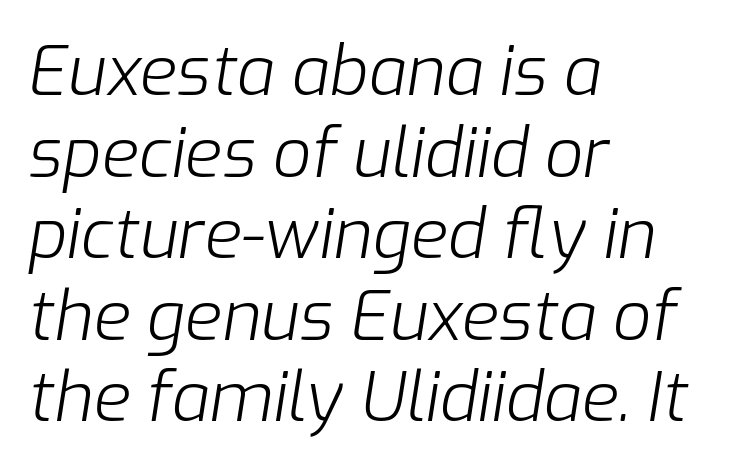
This rendering leaves character spacing at its baseline value. Does the lettering tilt? It does — this is italic. The rag falls on the right side of this text block. Decoration check: the copy has no underline.
